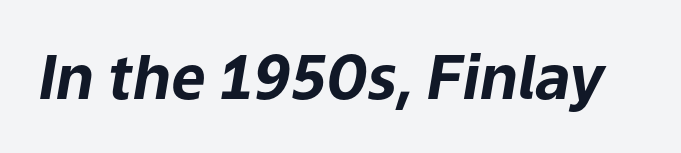
Character widths vary here, with narrow letters taking less room than wide ones. The line texture is even and compact thanks to regular tracking. There's an unmistakable incline to the writing here. A full-strength bold gives these letters their thick strokes.
